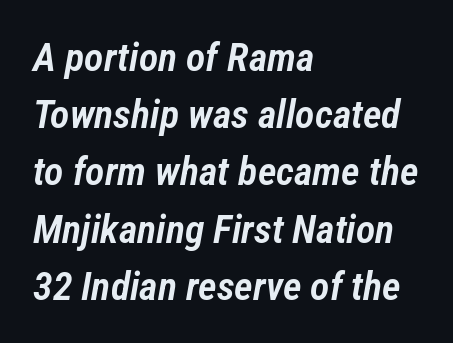
{"italic": "yes", "lean": "right", "slant_degrees": 12, "bold": "semi", "weight": "semibold", "width": "condensed", "stroke_contrast": "low", "x_height": "medium", "monospaced": "no", "underline": "no", "align": "left", "line_spacing": "normal", "line_spacing_ratio": 1.43, "letter_spacing": "normal", "letter_spacing_em": 0.0, "glyph_px": 40}
